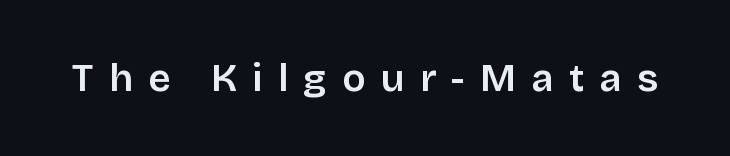
Q: Is the text bold? A: Semi-bold.
Q: Is the text italic (slanted)? A: No, it is upright.
Q: Is the typeface a serif or a sans-serif typeface? A: Sans-serif.
Q: Is the text underlined? A: No.
Q: Is the spacing between letters normal or unusually wide? A: Unusually wide.
Q: Width (condensed, normal, or wide)? A: Normal.
Q: Stroke contrast? A: Low.
Q: x-height? A: Large.
Q: Monospaced? A: No.
